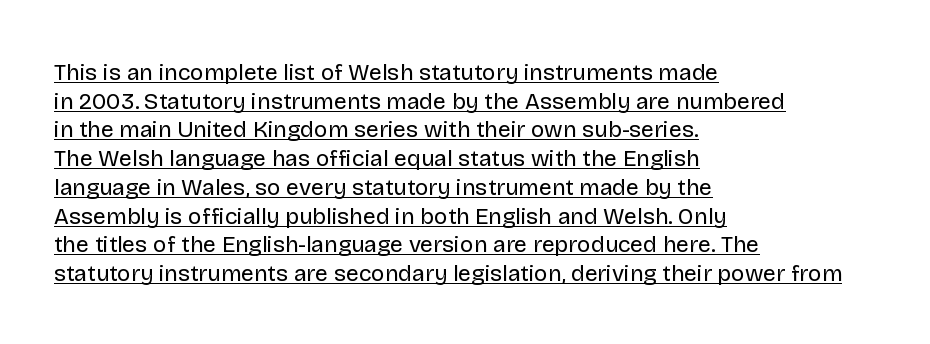
{"italic": "no", "bold": "no", "underline": "yes", "align": "left", "line_spacing": "normal", "line_spacing_ratio": 1.25, "letter_spacing": "normal", "letter_spacing_em": 0.0, "glyph_px": 23}
